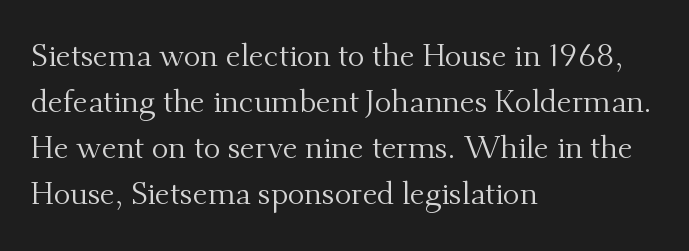
{"serif": "yes", "italic": "no", "bold": "no", "weight": "regular", "width": "normal", "stroke_contrast": "medium", "x_height": "small", "monospaced": "no", "underline": "no", "align": "left", "line_spacing": "normal", "line_spacing_ratio": 1.48, "letter_spacing": "normal", "letter_spacing_em": 0.0, "glyph_px": 31}
